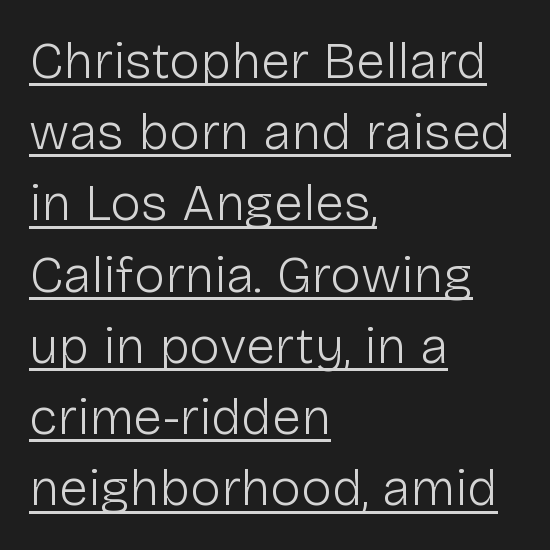
The image shows 52 px light sans-serif type, upright; set left-aligned, normal line spacing (1.37x), normal letter spacing, underlined; low stroke contrast and a medium x-height.
